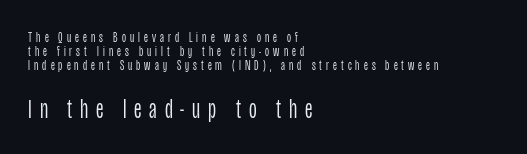
Short note: letters widely spaced. Does the bottom block carry the larger type? Yes, it does. The line-height multiplier appears low, near solid setting. All the whitespace from short lines collects on the right.
